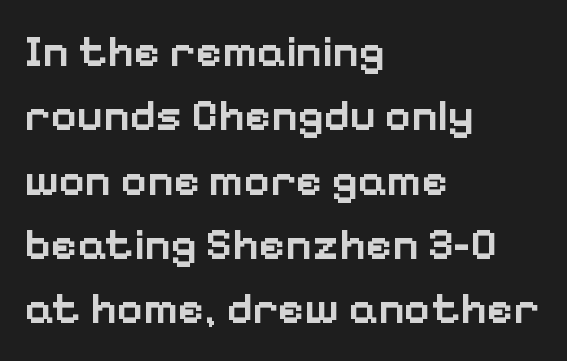
Spacing verdict: proportional, widths tailored to each character. In terms of letterspacing, this is plain default setting. Ordinary non-slanted type is in use. The strokes are fattened partway — semibold, not bold. The glyphs are unaccompanied by any horizontal stroke below them. These lines sit exactly where default settings would place them.
